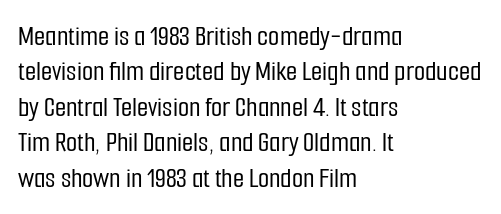
Q: Is the text italic (slanted)? A: No, it is upright.
Q: Is the typeface a serif or a sans-serif typeface? A: Sans-serif.
Q: Is the text underlined? A: No.
Q: How is the paragraph aligned? A: Left-aligned.
Q: Is the spacing between letters normal or unusually wide? A: Normal.
Q: Width (condensed, normal, or wide)? A: Condensed.
Q: Stroke contrast? A: Low.
Q: x-height? A: Medium.
Q: Monospaced? A: No.
